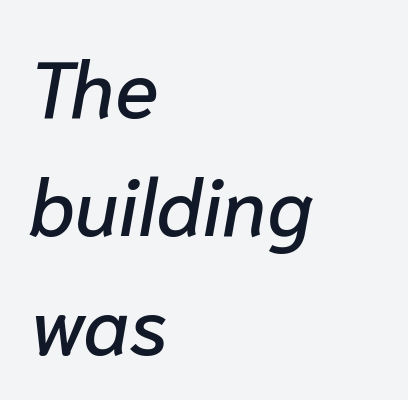
Q: Is the text italic (slanted)? A: Yes, it leans right by about 10 degrees.
Q: Is the text underlined? A: No.
Q: How is the paragraph aligned? A: Left-aligned.
Q: Is the spacing between letters normal or unusually wide? A: Normal.
Q: Is the spacing between lines tight, normal or loose? A: Normal.
Q: Width (condensed, normal, or wide)? A: Normal.
Q: Stroke contrast? A: Low.
Q: x-height? A: Medium.
Q: Monospaced? A: No.
